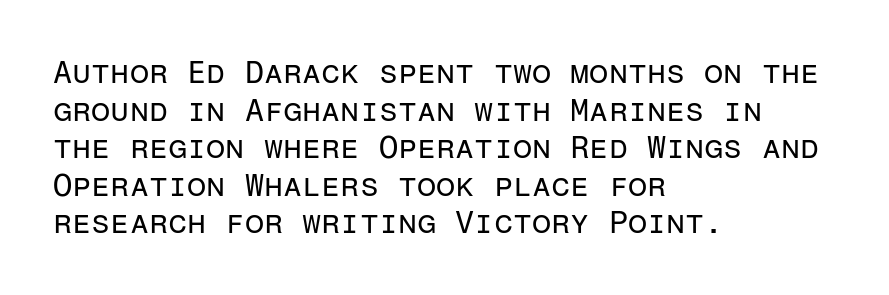
The image shows 31 px regular-weight sans-serif type, upright, monospaced; set left-aligned, line spacing 1.21x, normal letter spacing, not underlined; low stroke contrast and a medium x-height.
